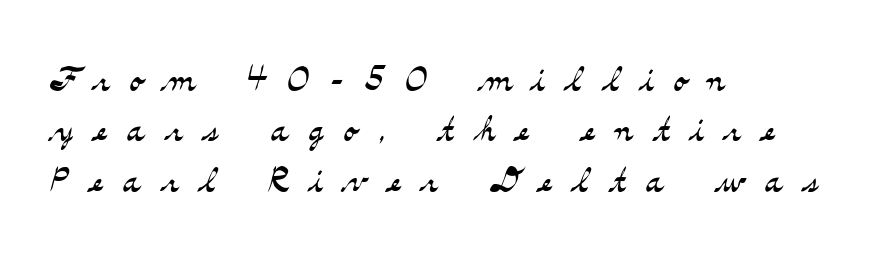
The image shows 47 px light, wide serif type; set left-aligned, tight line spacing (1.07x), unusually wide letter spacing (+0.43 em), not underlined; medium stroke contrast and a small x-height.
